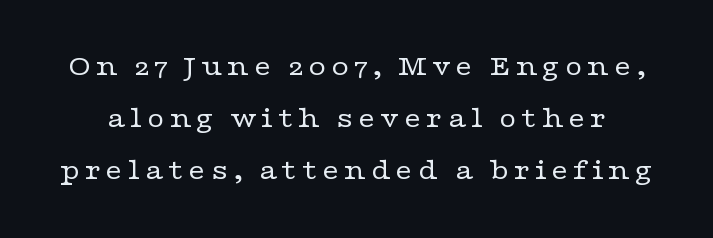
{"serif": "yes", "italic": "no", "bold": "no", "weight": "regular", "width": "wide", "stroke_contrast": "low", "x_height": "medium", "monospaced": "no", "underline": "no", "line_spacing_ratio": 1.74, "glyph_px": 30}
